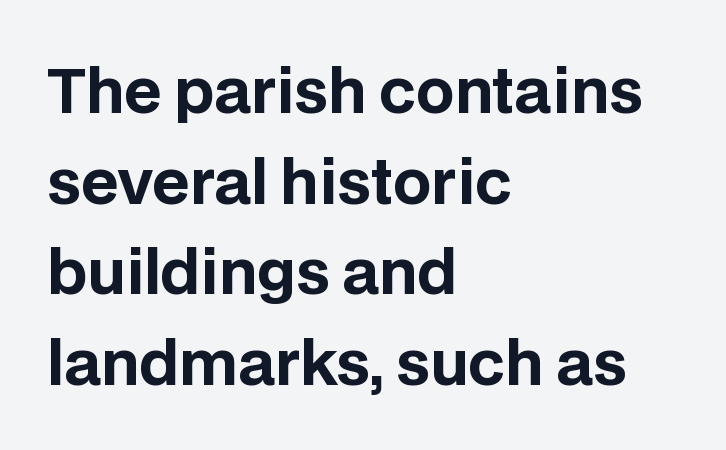
The image shows 60 px bold sans-serif type, upright; set left-aligned, normal line spacing (1.51x), normal letter spacing, not underlined; low stroke contrast and a large x-height.
